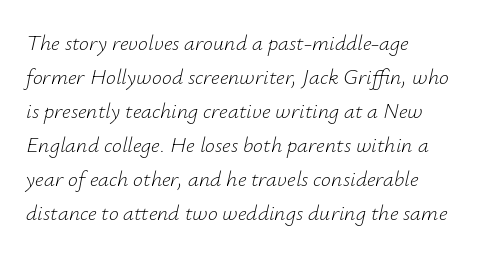
Nobody touched the tracking dial on this one. Normally led — the rows are evenly, conventionally spaced. Letters have the restrained weight of plain body copy at most. Does the copy run flush right? No — it runs flush left. Any mark beneath the type? The region is blank. Observe the lean: these are italic letterforms.
